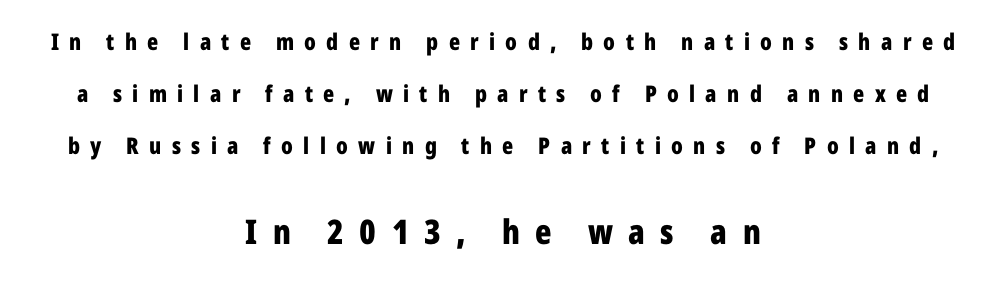
The image shows 34 px bold, condensed sans-serif type, upright; set centered, loose line spacing (2.27x), unusually wide letter spacing (+0.45 em), not underlined; the second (bottom) block is 1.48x larger; low stroke contrast and a medium x-height.
